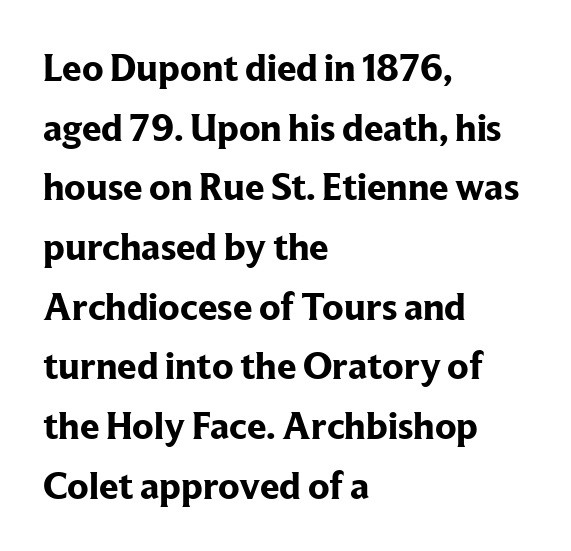
The image shows 39 px bold serif type, upright; set left-aligned, normal line spacing (1.53x), normal letter spacing, not underlined; low stroke contrast and a medium x-height.
